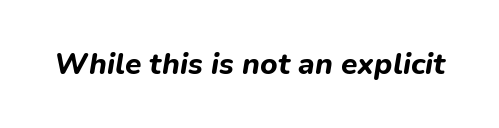
Q: Is the text bold? A: Yes.
Q: Is the text italic (slanted)? A: Yes, it leans right by about 9 degrees.
Q: Is the text underlined? A: No.
Q: Is the spacing between letters normal or unusually wide? A: Normal.
Q: Width (condensed, normal, or wide)? A: Normal.
Q: Stroke contrast? A: Low.
Q: x-height? A: Medium.
Q: Monospaced? A: No.
